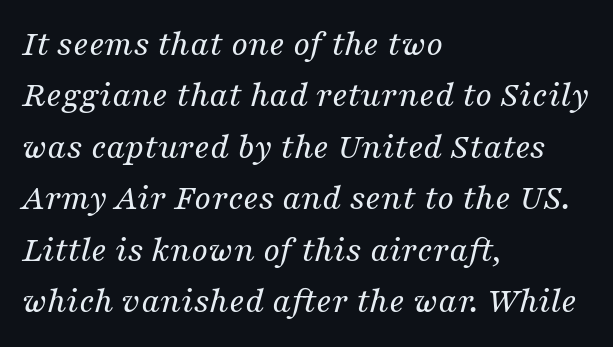
{"serif": "yes", "italic": "yes", "lean": "right", "slant_degrees": 16, "bold": "no", "weight": "regular", "width": "normal", "stroke_contrast": "medium", "x_height": "medium", "monospaced": "no", "underline": "no", "align": "left", "line_spacing": "normal", "line_spacing_ratio": 1.39, "letter_spacing": "normal", "letter_spacing_em": 0.0, "glyph_px": 37}
